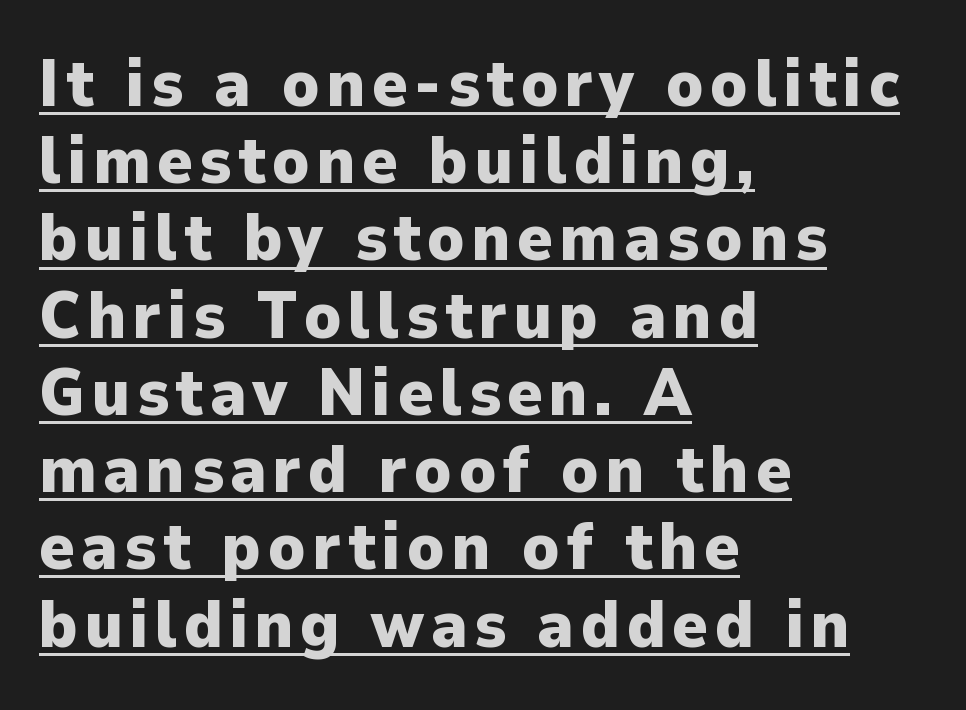
Q: Is the text bold? A: Yes.
Q: Is the text italic (slanted)? A: No, it is upright.
Q: Is the typeface a serif or a sans-serif typeface? A: Sans-serif.
Q: Is the text underlined? A: Yes.
Q: How is the paragraph aligned? A: Left-aligned.
Q: Width (condensed, normal, or wide)? A: Normal.
Q: Stroke contrast? A: Low.
Q: x-height? A: Medium.
Q: Monospaced? A: No.
